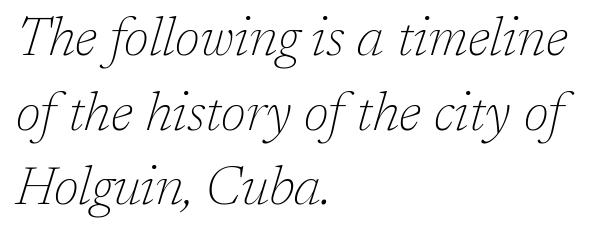
Check where the strokes stop: tiny serifs finish them off. This block has exactly the height ordinary leading produces. Anything drawn beneath the words? Only blank space. This is oblique type, the kind used for emphasis or titles.
